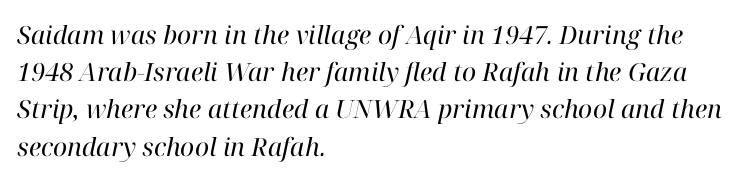
Q: Is the text bold? A: No.
Q: Is the text italic (slanted)? A: Yes, it leans right by about 12 degrees.
Q: Is the text underlined? A: No.
Q: How is the paragraph aligned? A: Left-aligned.
Q: Is the spacing between letters normal or unusually wide? A: Normal.
Q: Is the spacing between lines tight, normal or loose? A: Normal.
